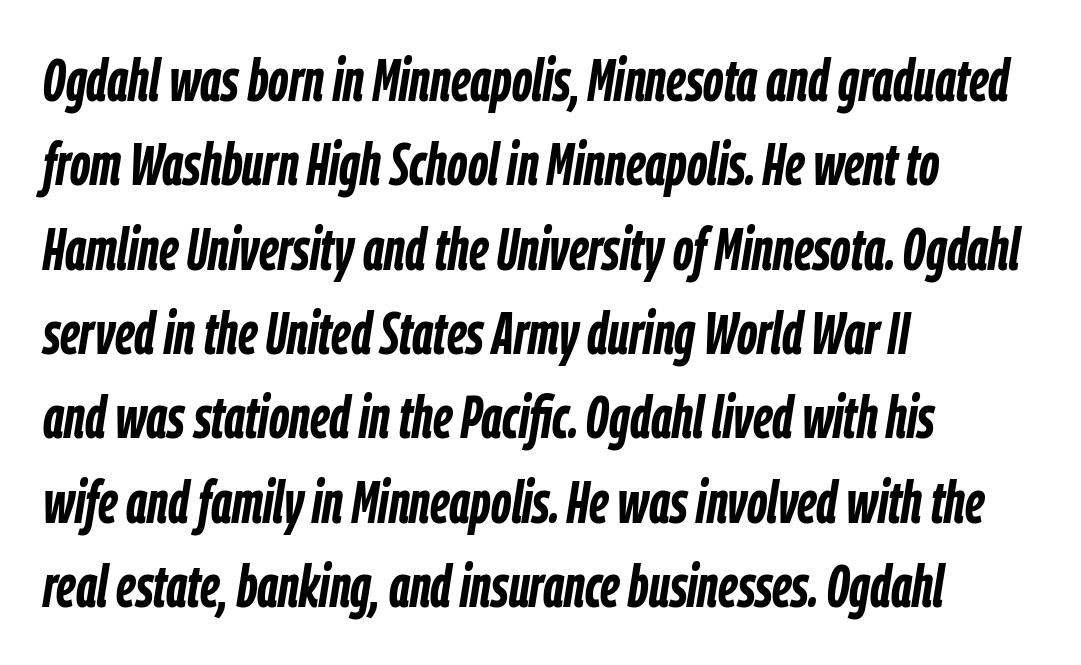
Q: Is the text bold? A: Yes.
Q: Is the text italic (slanted)? A: Yes, it leans right by about 9 degrees.
Q: Is the text underlined? A: No.
Q: How is the paragraph aligned? A: Left-aligned.
Q: Is the spacing between letters normal or unusually wide? A: Normal.
Q: Is the spacing between lines tight, normal or loose? A: Normal.
Q: Width (condensed, normal, or wide)? A: Condensed.
Q: Stroke contrast? A: Low.
Q: x-height? A: Medium.
Q: Monospaced? A: No.
